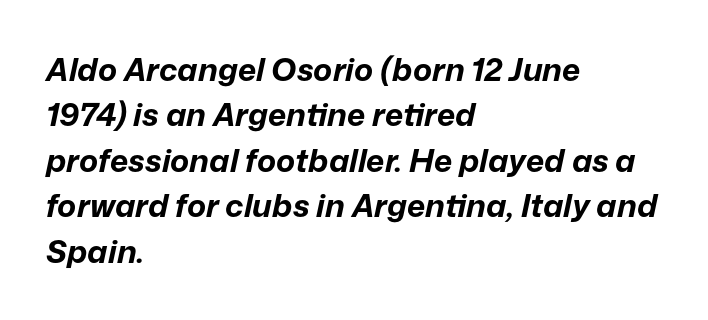
A typesetter would call this proportional, since set widths differ per character. Inter-character spacing is left at the font's built-in metrics. Bold? Absolutely — the strokes are thick and heavy. Reading down the column, the eye jumps a familiar distance to each next line.
